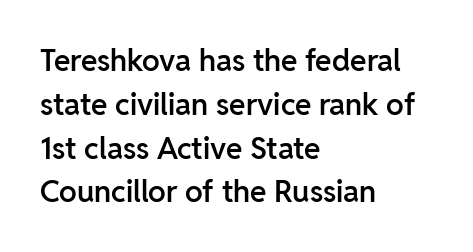
{"serif": "no", "italic": "no", "bold": "semi", "weight": "semibold", "width": "normal", "stroke_contrast": "low", "x_height": "medium", "monospaced": "no", "underline": "no", "align": "left", "line_spacing": "normal", "line_spacing_ratio": 1.46, "letter_spacing": "normal", "letter_spacing_em": 0.0, "glyph_px": 30}
